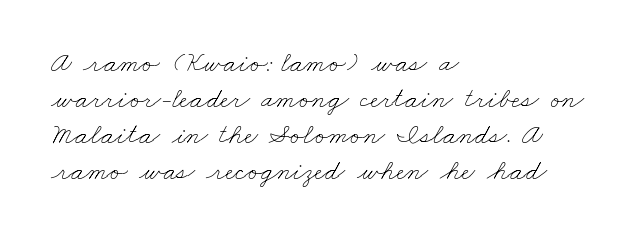
The image shows 29 px thin, wide type; set left-aligned, line spacing 1.24x, normal letter spacing, not underlined; low stroke contrast and a small x-height.
